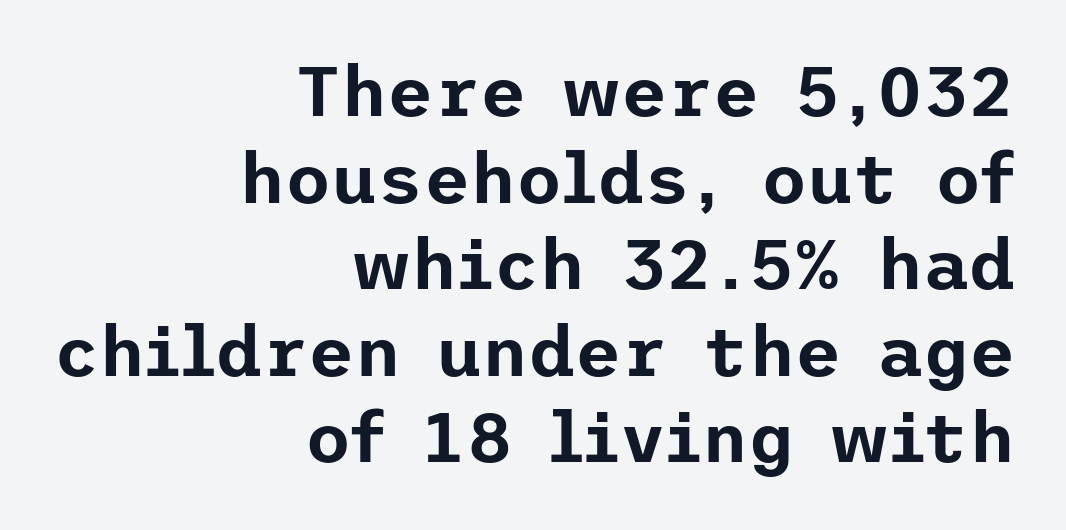
The image shows 71 px sans-serif type, upright; set right-aligned, line spacing 1.22x, normal letter spacing, not underlined; low stroke contrast and a medium x-height.
